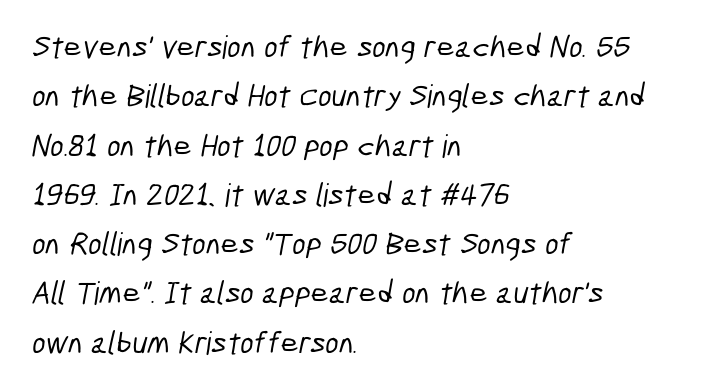
The image shows 32 px condensed sans-serif type; set left-aligned, normal line spacing (1.54x), normal letter spacing, not underlined; low stroke contrast and a medium x-height.
